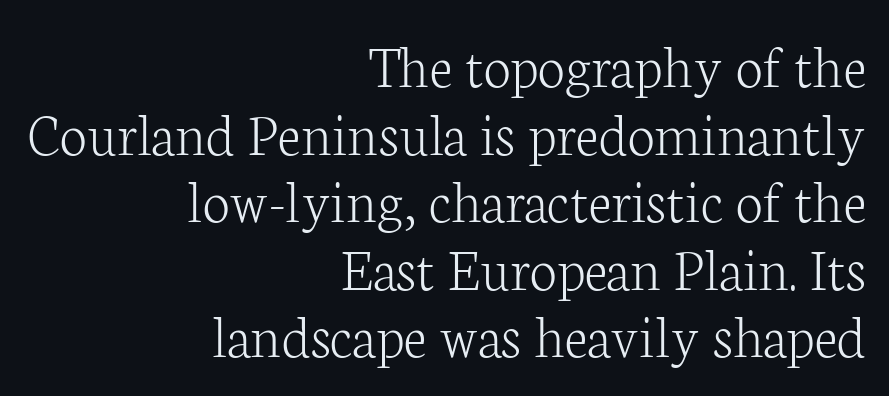
Q: Is the text bold? A: No.
Q: Is the text italic (slanted)? A: No, it is upright.
Q: Is the typeface a serif or a sans-serif typeface? A: Serif.
Q: Is the text underlined? A: No.
Q: How is the paragraph aligned? A: Right-aligned.
Q: Is the spacing between letters normal or unusually wide? A: Normal.
Q: Is the spacing between lines tight, normal or loose? A: Tight.
Q: Width (condensed, normal, or wide)? A: Normal.
Q: Stroke contrast? A: Low.
Q: x-height? A: Medium.
Q: Monospaced? A: No.
